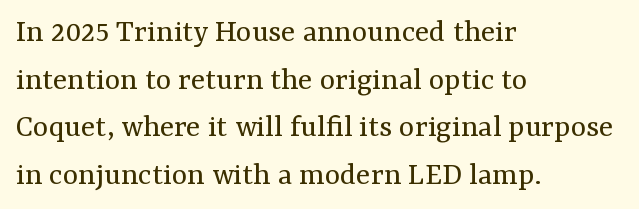
The image shows 33 px regular-weight serif type, upright; set left-aligned, normal line spacing (1.44x), normal letter spacing, not underlined; medium stroke contrast and a medium x-height.
